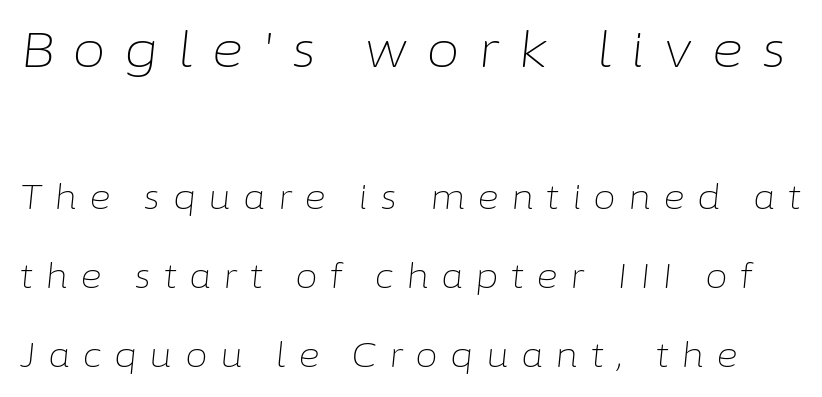
Designer's note — italics engaged. What's the leading like? Stretched, with rows far apart. Here the designer chose a conventional face with non-uniform glyph widths. Look at the glyph heights: the upper group is clearly the bigger setting.
